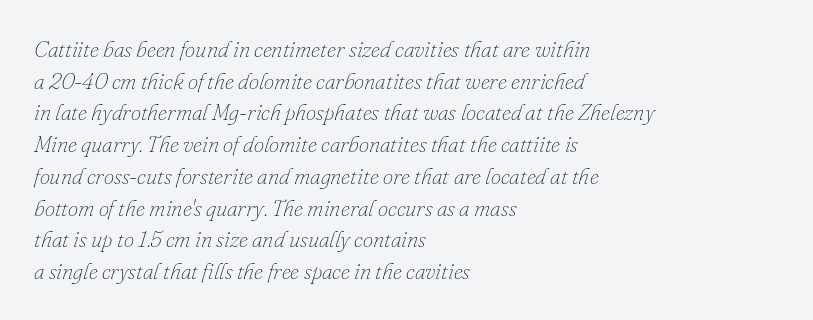
Q: Is the text bold? A: No.
Q: Is the text italic (slanted)? A: Yes, it leans right by about 16 degrees.
Q: Is the text underlined? A: No.
Q: How is the paragraph aligned? A: Left-aligned.
Q: Is the spacing between letters normal or unusually wide? A: Normal.
Q: Is the spacing between lines tight, normal or loose? A: Normal.
